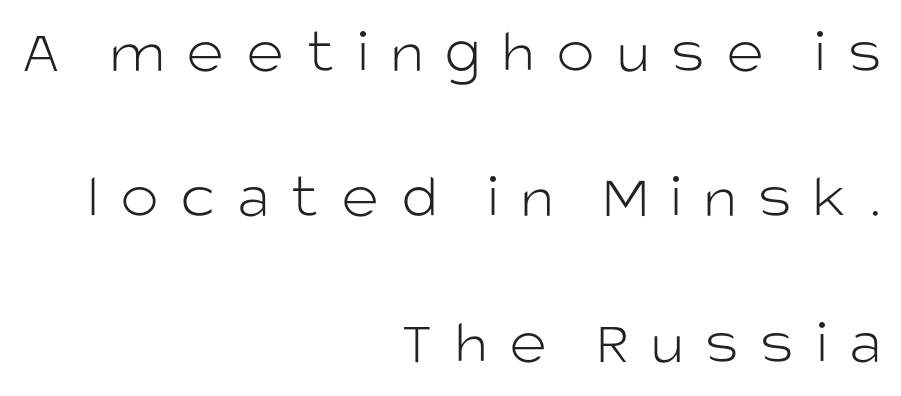
Check under the words: just untouched page. Look at the bottom of the vertical strokes: they stop flat, with no serifs. Character widths vary here, with narrow letters taking less room than wide ones. These lines are set flush right with a ragged left edge.
